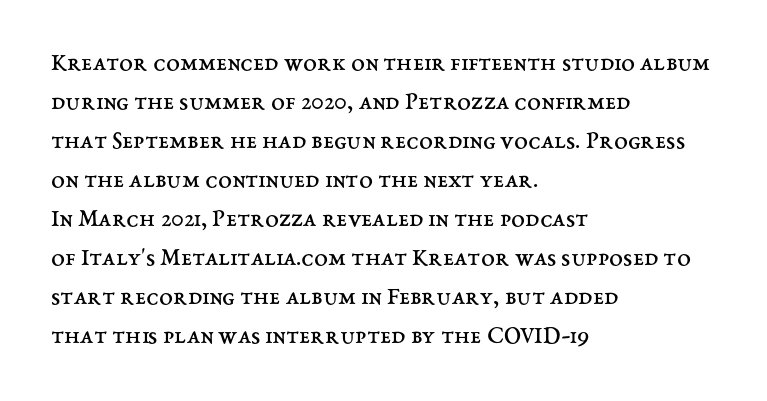
{"italic": "no", "bold": "no", "underline": "no", "align": "left", "line_spacing": "normal", "line_spacing_ratio": 1.56, "letter_spacing": "normal", "letter_spacing_em": 0.0, "glyph_px": 25}
